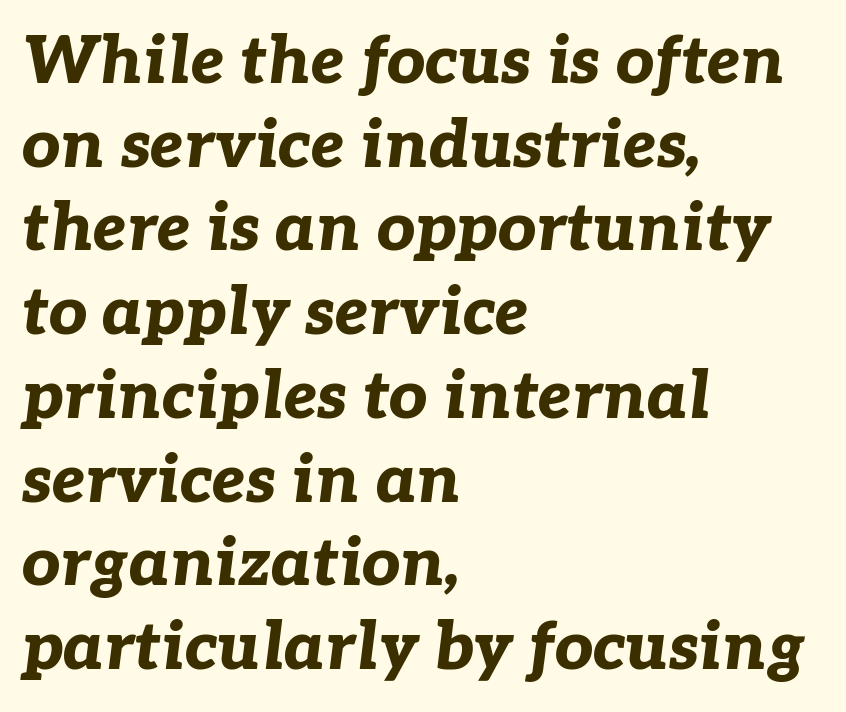
The area under the type is left untouched. Standard letterfit; no display-style spreading of the glyphs. The rendering uses natural spacing where letterforms have individual widths. A typesetter would mark this as italic.
